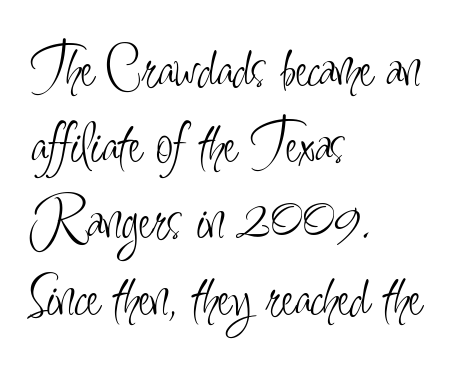
The image shows 63 px light, condensed sans-serif type; set left-aligned, line spacing 1.21x, normal letter spacing, not underlined; low stroke contrast and a small x-height.
